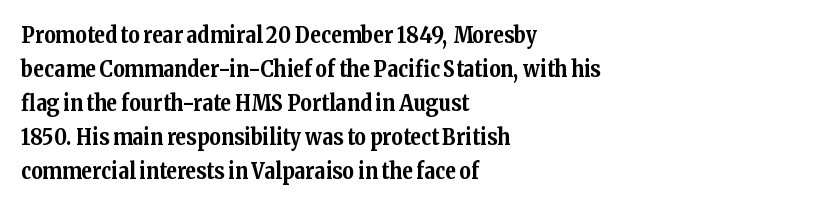
The image shows 22 px bold type, upright; set left-aligned, normal line spacing (1.55x), normal letter spacing, not underlined.
